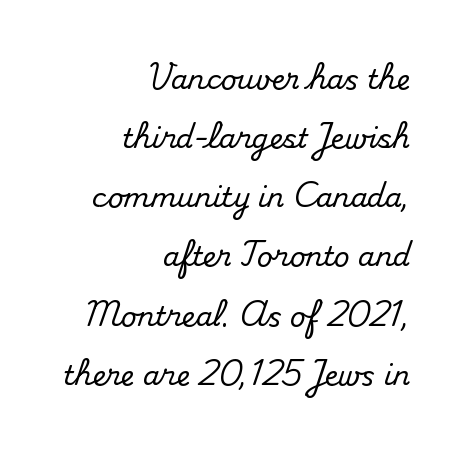
Glyph-to-glyph distance matches everyday printed text. This sample is right-justified, so line beginnings fall wherever the words allow. Quick note: underline off. A great deal of white space separates one row of letters from the next.
